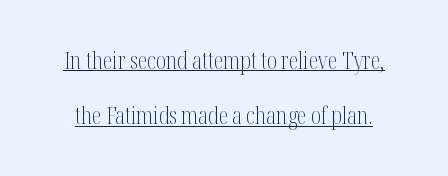
The image shows 24 px text type, upright; set loose line spacing (2.31x), normal letter spacing, underlined.
